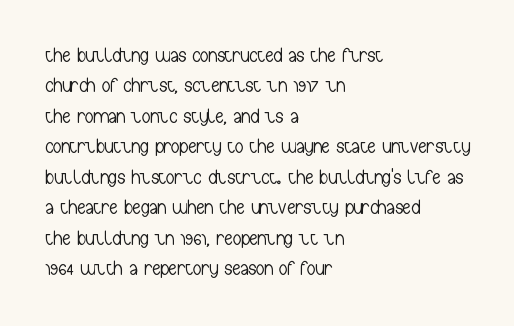
The image shows 21 px text type, upright; set left-aligned, normal line spacing (1.45x), normal letter spacing, not underlined.
